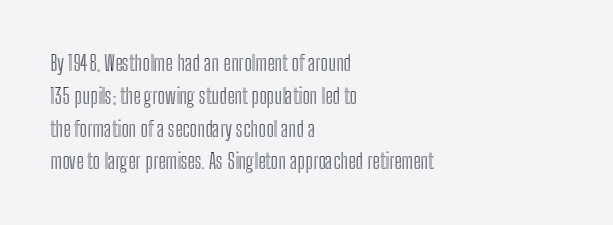
{"italic": "no", "underline": "no", "align": "left", "line_spacing": "normal", "line_spacing_ratio": 1.56, "letter_spacing": "normal", "letter_spacing_em": 0.0, "glyph_px": 21}
